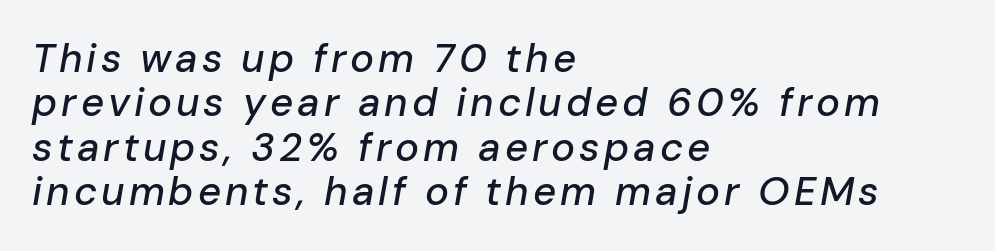
The image shows 40 px text type, italic (leaning right); set left-aligned, tight line spacing (1.11x), not underlined; low stroke contrast and a medium x-height.
